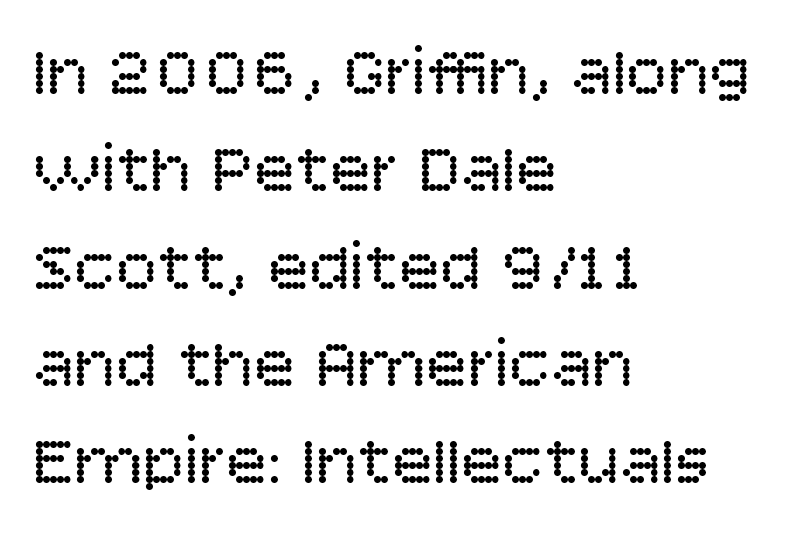
The image shows 69 px regular-weight sans-serif type, upright; set left-aligned, normal line spacing (1.41x), normal letter spacing, not underlined; low stroke contrast and a large x-height.
